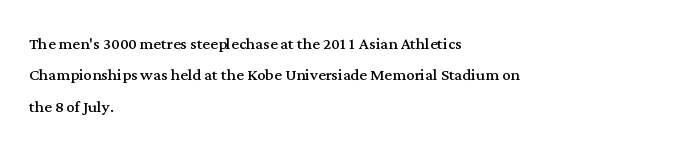
Each row of text sits above clean, open space. Italic? Not at all — the glyphs are vertical. Typeset ragged right — the left edge is the straight one. Each word holds together tightly as a unit, with standard inter-letter gaps. Interline gaps are of average width in this sample.
